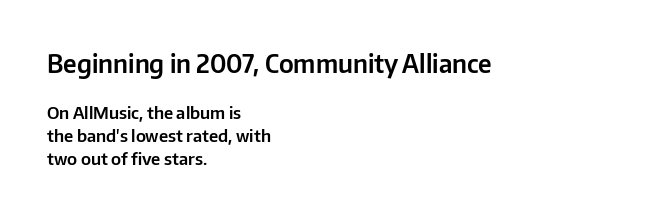
{"italic": "no", "underline": "no", "align": "left", "line_spacing": "normal", "line_spacing_ratio": 1.36, "letter_spacing": "normal", "letter_spacing_em": 0.0, "larger_block": "first", "size_ratio": 1.47, "glyph_px": 25}
